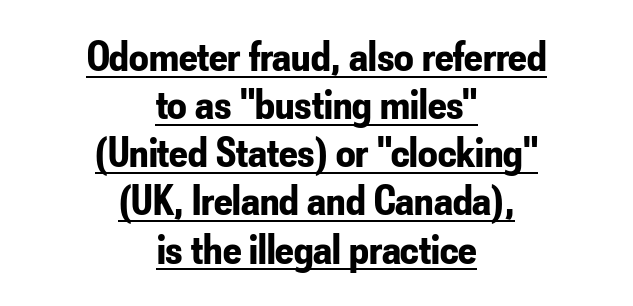
Students, observe: this is what under-led, compact text looks like. The text was rendered using a sans face with plain stroke endings. Do the characters align in a grid? No, the font is proportional. What decoration does the sample have? An underline.
